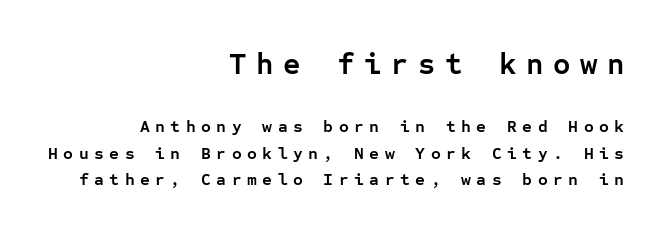
If you measured baseline to baseline, you'd find a middling distance. Here the designer chose a console-style face with uniform glyph widths. Visually, the top section dominates because its glyphs are scaled up. Each row of text sits above clean, open space.
